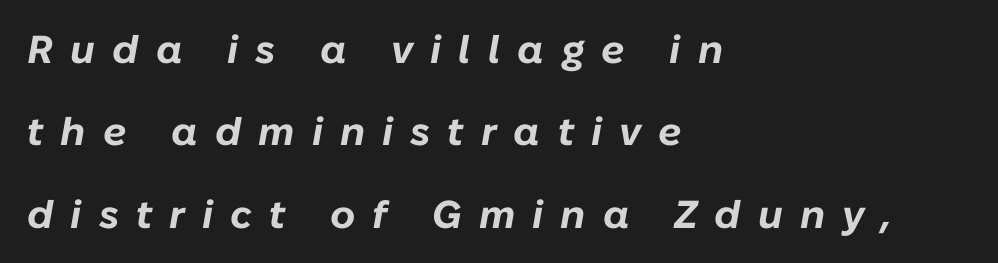
Q: Is the text bold? A: Yes.
Q: Is the text italic (slanted)? A: Yes, it leans right by about 10 degrees.
Q: Is the text underlined? A: No.
Q: How is the paragraph aligned? A: Left-aligned.
Q: Is the spacing between letters normal or unusually wide? A: Unusually wide.
Q: Is the spacing between lines tight, normal or loose? A: Loose.
Q: Width (condensed, normal, or wide)? A: Normal.
Q: Stroke contrast? A: Low.
Q: x-height? A: Medium.
Q: Monospaced? A: No.
